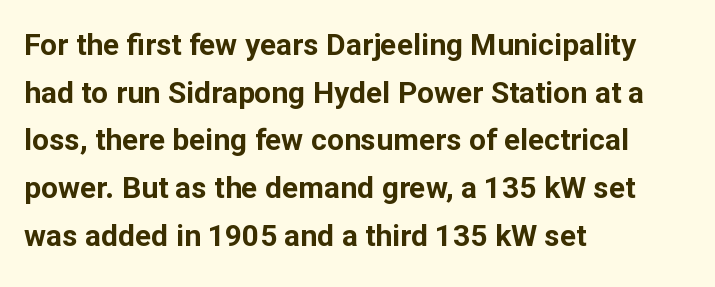
The image shows 30 px bold sans-serif type, upright; set left-aligned, normal line spacing (1.59x), normal letter spacing, not underlined; low stroke contrast and a medium x-height.
